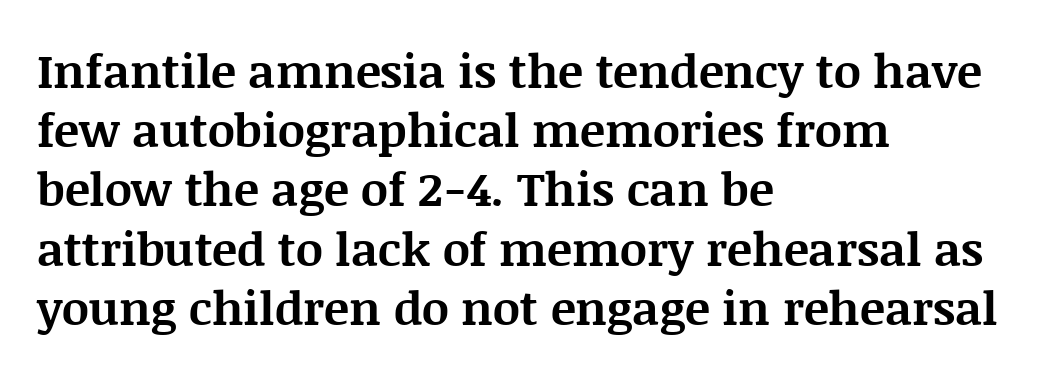
Emphasis by weight is at full strength: bold. These lines are composed in type with serifs. Do the letters lean? They stand straight. Summary of vertical rhythm: regular, with standard interline spacing. These lines are set flush left with a ragged right edge.
